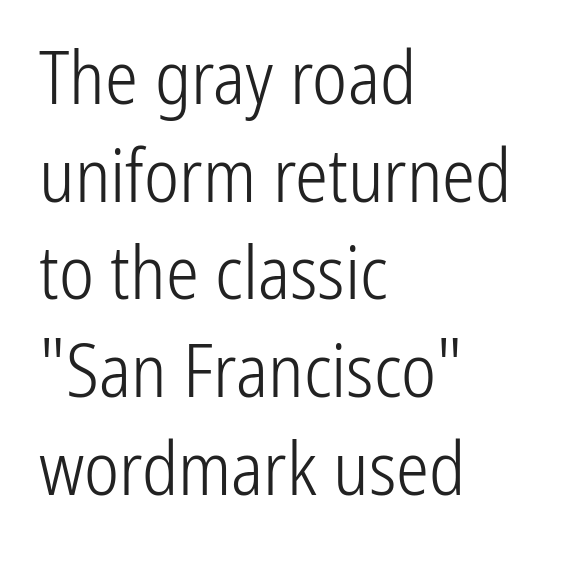
{"serif": "no", "italic": "no", "bold": "no", "weight": "light", "width": "condensed", "stroke_contrast": "low", "x_height": "medium", "monospaced": "no", "underline": "no", "align": "left", "line_spacing": "normal", "line_spacing_ratio": 1.32, "letter_spacing": "normal", "letter_spacing_em": 0.0, "glyph_px": 74}
